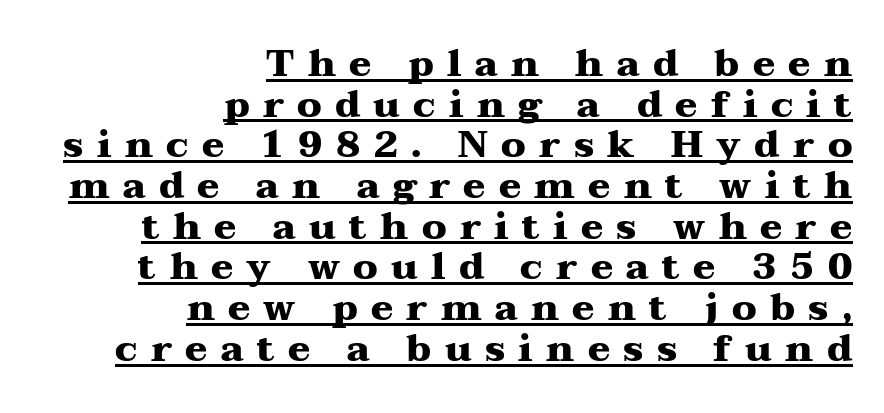
The face used here has the dense, thick strokes of a bold. The setting favours the right margin, as signatures and pull-quotes sometimes do. The letters stand upright; this is a roman face. Glyph-to-glyph distance is far greater than everyday printed text. Rows of type sit shoulder to shoulder in the vertical direction.
